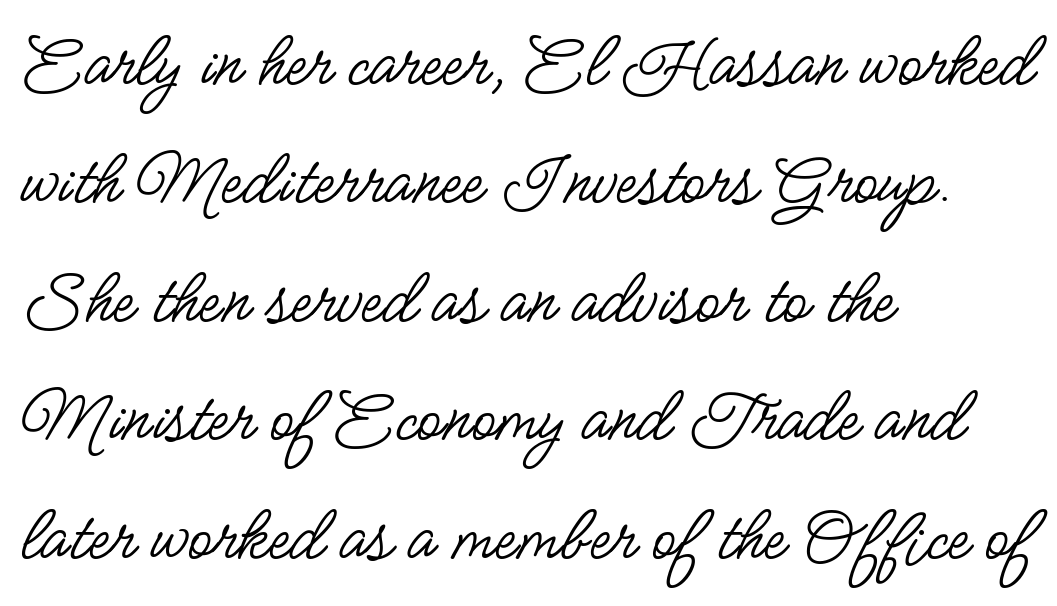
Q: Is the text bold? A: No.
Q: Is the text italic (slanted)? A: Yes.
Q: Is the typeface a serif or a sans-serif typeface? A: Sans-serif.
Q: Is the text underlined? A: No.
Q: How is the paragraph aligned? A: Left-aligned.
Q: Is the spacing between letters normal or unusually wide? A: Normal.
Q: Is the spacing between lines tight, normal or loose? A: Normal.
Q: Width (condensed, normal, or wide)? A: Condensed.
Q: Stroke contrast? A: Low.
Q: x-height? A: Small.
Q: Monospaced? A: No.
